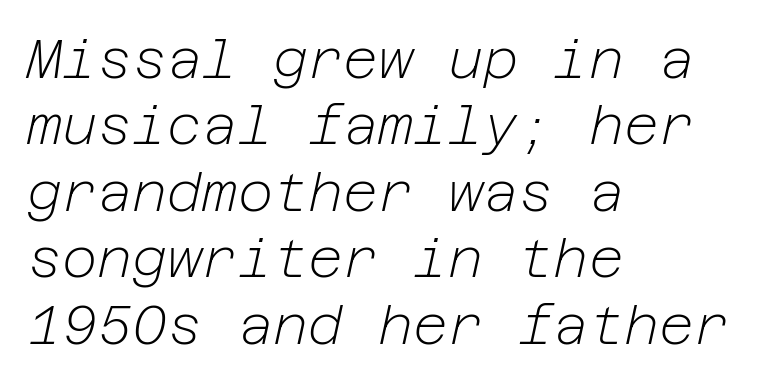
A quiet, ordinary-to-light weight characterises the typeface. Emphasis-style slanted type is in use. Words float on clear page, feet unadorned. Look at the tracking — it's just the regular setting, nothing added. Compared with a centered layout, this one pins lines to the left instead.
